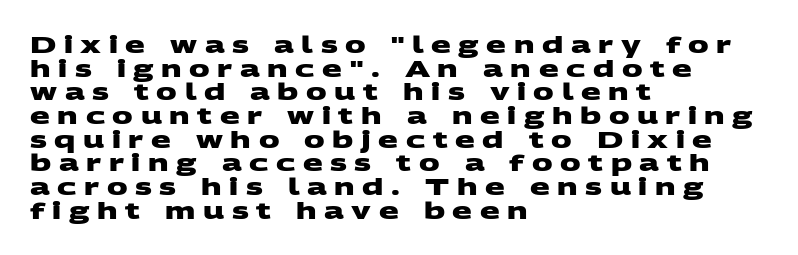
Q: Is the text bold? A: Yes.
Q: Is the text underlined? A: No.
Q: How is the paragraph aligned? A: Left-aligned.
Q: Is the spacing between letters normal or unusually wide? A: Unusually wide.
Q: Is the spacing between lines tight, normal or loose? A: Tight.
